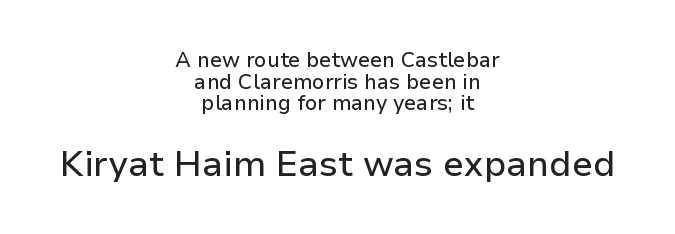
The image shows 36 px sans-serif type, upright; set centered, tight line spacing (1.03x), normal letter spacing, not underlined; the second (bottom) block is 1.71x larger; low stroke contrast and a medium x-height.
